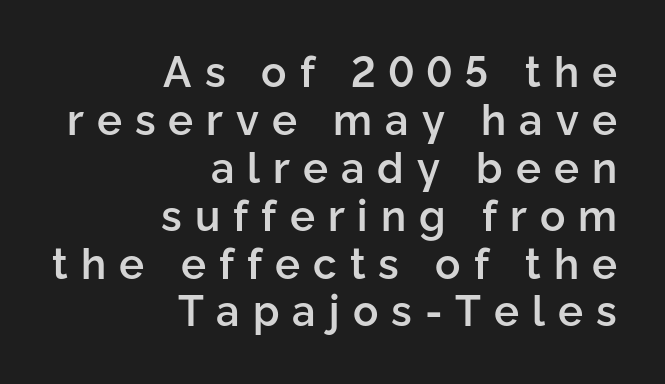
The image shows 42 px semibold sans-serif type, upright; set right-aligned, tight line spacing (1.14x), unusually wide letter spacing (+0.31 em), not underlined; low stroke contrast and a medium x-height.
